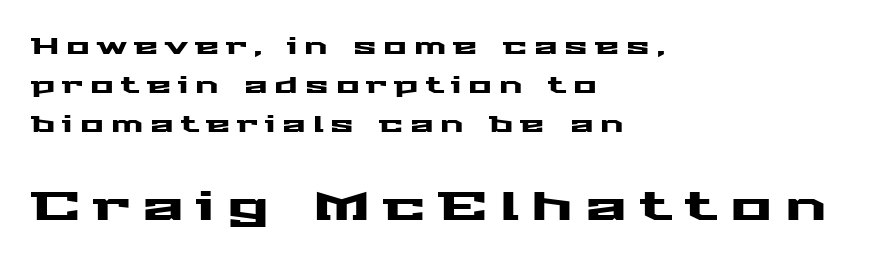
{"serif": "no", "italic": "no", "width": "wide", "stroke_contrast": "medium", "x_height": "medium", "monospaced": "no", "underline": "no", "align": "left", "line_spacing_ratio": 1.77, "letter_spacing": "wide", "letter_spacing_em": 0.32, "larger_block": "second", "size_ratio": 1.77, "glyph_px": 39}
